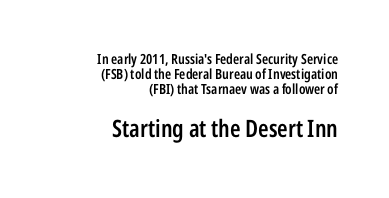
The image shows 24 px text type, upright; set right-aligned, tight line spacing (1.06x), normal letter spacing, not underlined; the second (bottom) block is 1.71x larger.
